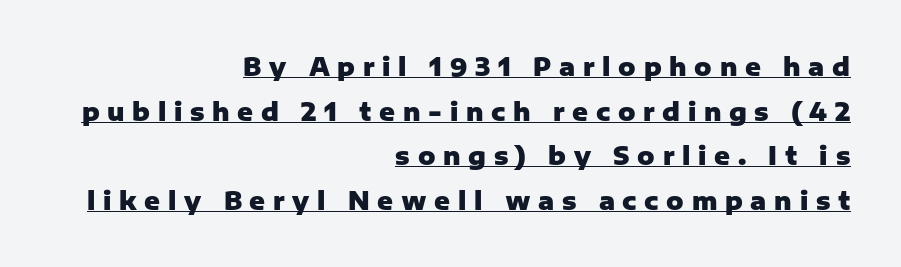
The image shows 24 px bold type, upright; set right-aligned, line spacing 1.86x, unusually wide letter spacing (+0.32 em), underlined.
